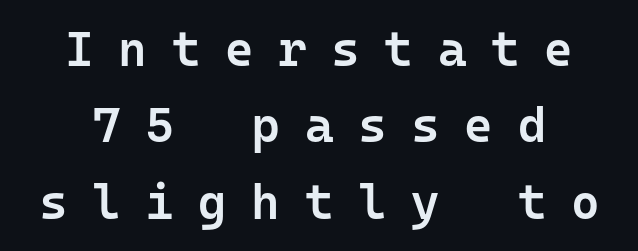
The image shows 49 px semibold sans-serif type, upright, monospaced; set centered, normal line spacing (1.56x), unusually wide letter spacing (+0.5 em), not underlined; low stroke contrast and a medium x-height.
